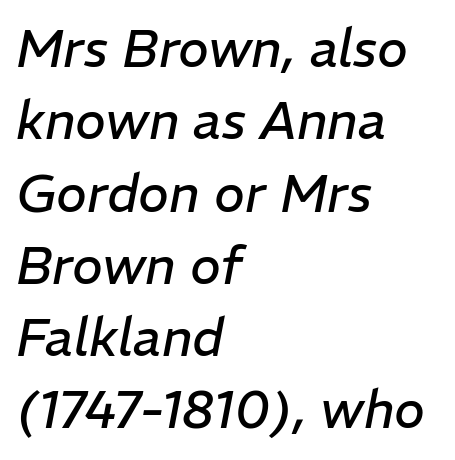
{"italic": "yes", "lean": "right", "slant_degrees": 11, "bold": "no", "weight": "regular", "width": "normal", "stroke_contrast": "low", "x_height": "medium", "monospaced": "no", "underline": "no", "align": "left", "line_spacing": "normal", "line_spacing_ratio": 1.39, "letter_spacing": "normal", "letter_spacing_em": 0.0, "glyph_px": 52}
